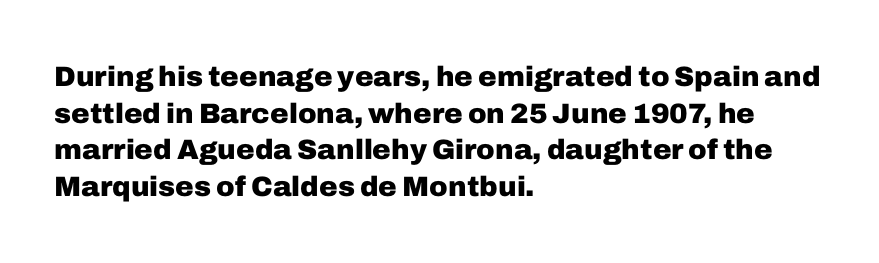
{"serif": "no", "italic": "no", "bold": "yes", "weight": "heavy", "width": "normal", "stroke_contrast": "low", "x_height": "medium", "monospaced": "no", "underline": "no", "align": "left", "line_spacing": "normal", "line_spacing_ratio": 1.31, "letter_spacing": "normal", "letter_spacing_em": 0.0, "glyph_px": 28}
